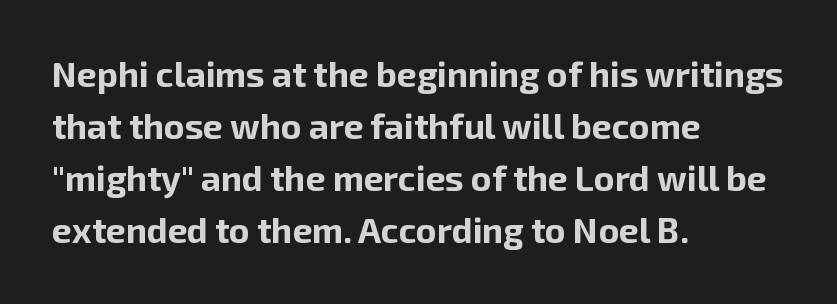
Q: Is the text bold? A: Yes.
Q: Is the text italic (slanted)? A: No, it is upright.
Q: Is the typeface a serif or a sans-serif typeface? A: Sans-serif.
Q: Is the text underlined? A: No.
Q: How is the paragraph aligned? A: Left-aligned.
Q: Is the spacing between letters normal or unusually wide? A: Normal.
Q: Is the spacing between lines tight, normal or loose? A: Normal.
Q: Width (condensed, normal, or wide)? A: Normal.
Q: Stroke contrast? A: Low.
Q: x-height? A: Medium.
Q: Monospaced? A: No.
